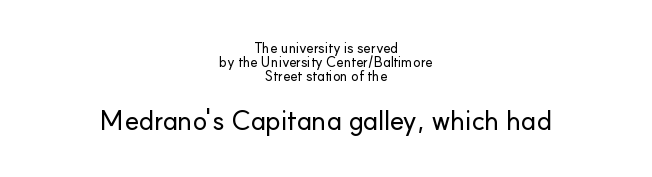
Q: Is the text italic (slanted)? A: No, it is upright.
Q: Is the text underlined? A: No.
Q: How is the paragraph aligned? A: Centered.
Q: Is the spacing between letters normal or unusually wide? A: Normal.
Q: Is the spacing between lines tight, normal or loose? A: Tight.
Q: Which block of text is set in a larger size, the first (top) or the second (bottom)? A: The second (bottom) one.
